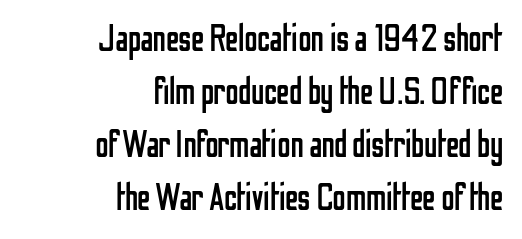
{"serif": "no", "italic": "no", "bold": "no", "weight": "regular", "width": "condensed", "stroke_contrast": "low", "x_height": "medium", "monospaced": "no", "underline": "no", "align": "right", "line_spacing": "normal", "line_spacing_ratio": 1.43, "letter_spacing": "normal", "letter_spacing_em": 0.0, "glyph_px": 37}
